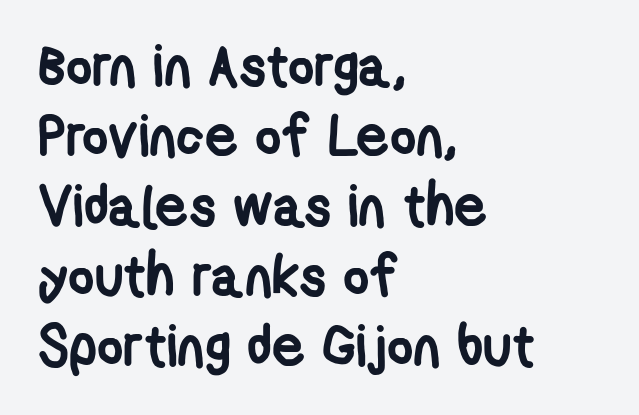
{"serif": "no", "bold": "yes", "weight": "semibold", "width": "condensed", "stroke_contrast": "low", "x_height": "medium", "monospaced": "no", "underline": "no", "align": "left", "line_spacing_ratio": 1.23, "letter_spacing": "normal", "letter_spacing_em": 0.0, "glyph_px": 57}
